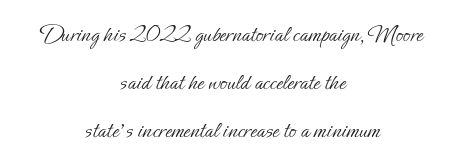
Q: Is the text bold? A: No.
Q: Is the text italic (slanted)? A: Yes.
Q: Is the text underlined? A: No.
Q: How is the paragraph aligned? A: Centered.
Q: Is the spacing between letters normal or unusually wide? A: Normal.
Q: Is the spacing between lines tight, normal or loose? A: Loose.
